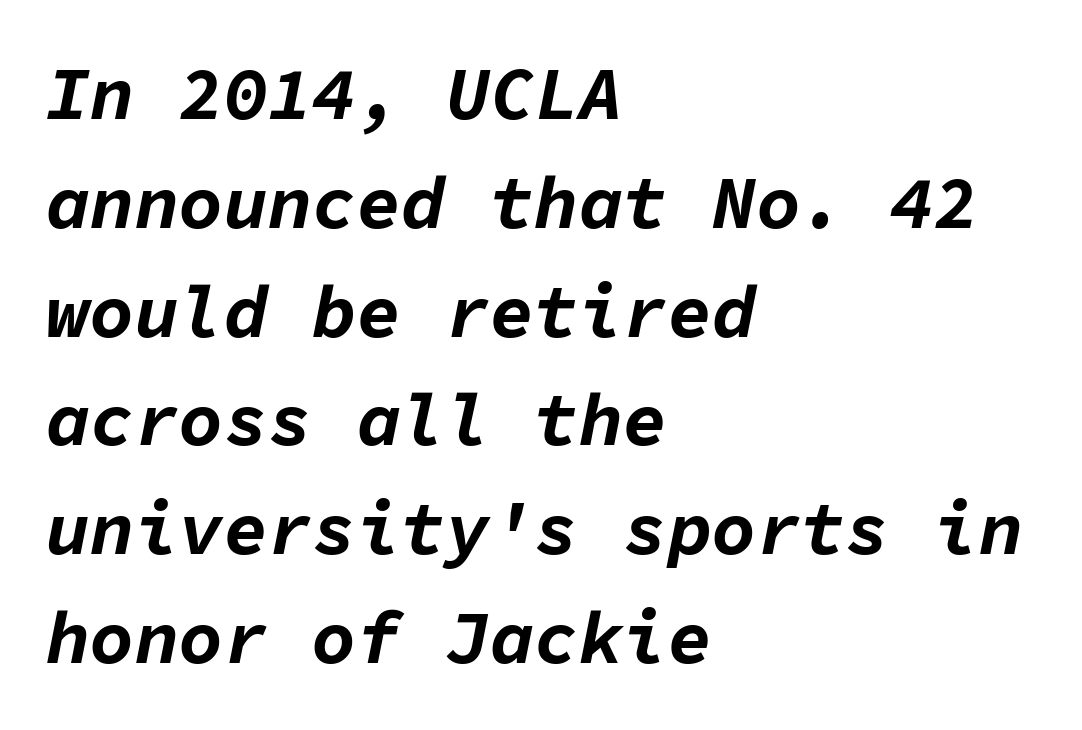
{"italic": "yes", "lean": "right", "slant_degrees": 11, "bold": "yes", "weight": "bold", "width": "normal", "stroke_contrast": "low", "x_height": "medium", "monospaced": "yes", "underline": "no", "align": "left", "line_spacing": "normal", "line_spacing_ratio": 1.47, "letter_spacing": "normal", "letter_spacing_em": 0.0, "glyph_px": 74}
